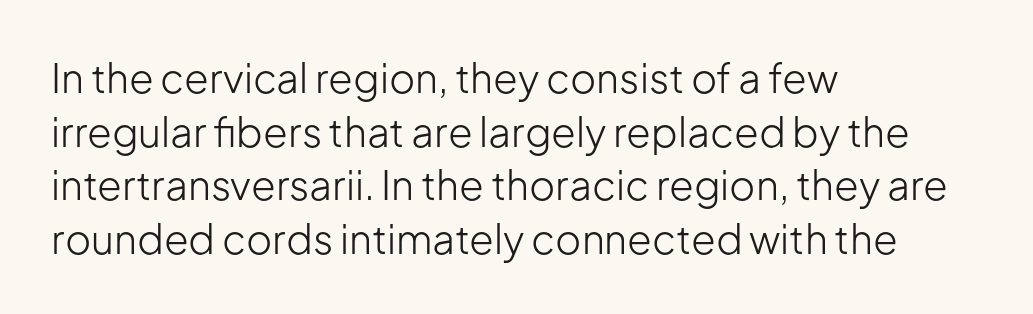
Each stroke keeps to a modest, everyday thickness or less. The rendering anchors every line to the left-hand side. Character widths vary here, with narrow letters taking less room than wide ones. Italic: no, the glyphs are upright roman.
